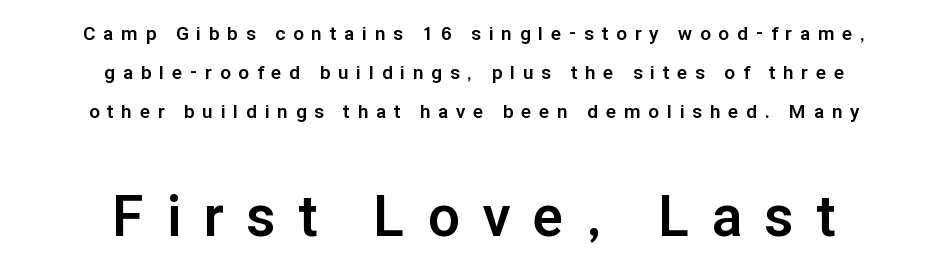
Q: Is the text bold? A: Yes.
Q: Is the text italic (slanted)? A: No, it is upright.
Q: Is the typeface a serif or a sans-serif typeface? A: Sans-serif.
Q: Is the text underlined? A: No.
Q: How is the paragraph aligned? A: Centered.
Q: Is the spacing between letters normal or unusually wide? A: Unusually wide.
Q: Is the spacing between lines tight, normal or loose? A: Loose.
Q: Which block of text is set in a larger size, the first (top) or the second (bottom)? A: The second (bottom) one.
Q: Width (condensed, normal, or wide)? A: Normal.
Q: Stroke contrast? A: Low.
Q: x-height? A: Medium.
Q: Monospaced? A: No.
